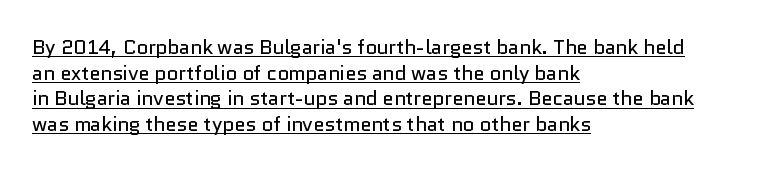
Q: Is the text bold? A: No.
Q: Is the text italic (slanted)? A: No, it is upright.
Q: Is the text underlined? A: Yes.
Q: How is the paragraph aligned? A: Left-aligned.
Q: Is the spacing between letters normal or unusually wide? A: Normal.
Q: Is the spacing between lines tight, normal or loose? A: Normal.
